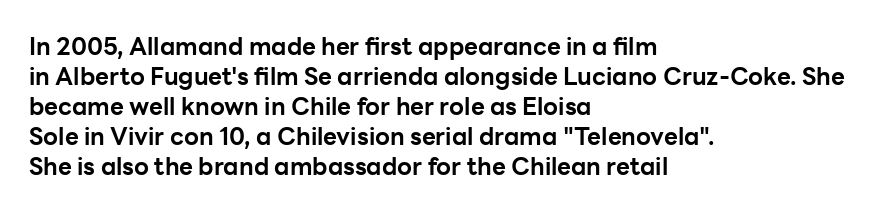
Q: Is the text bold? A: Yes.
Q: Is the text italic (slanted)? A: No, it is upright.
Q: Is the text underlined? A: No.
Q: How is the paragraph aligned? A: Left-aligned.
Q: Is the spacing between letters normal or unusually wide? A: Normal.
Q: Is the spacing between lines tight, normal or loose? A: Normal.
